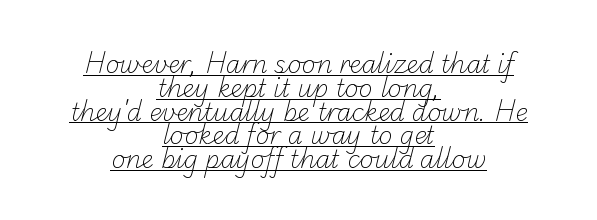
{"bold": "no", "underline": "yes", "align": "center", "line_spacing": "tight", "line_spacing_ratio": 0.99, "letter_spacing": "normal", "letter_spacing_em": 0.0, "glyph_px": 24}
